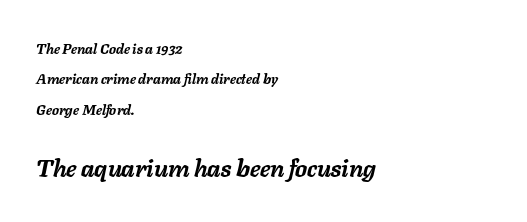
The image shows 24 px bold type, italic (leaning right); set left-aligned, loose line spacing (2.17x), normal letter spacing, not underlined; the second (bottom) block is 1.71x larger.
